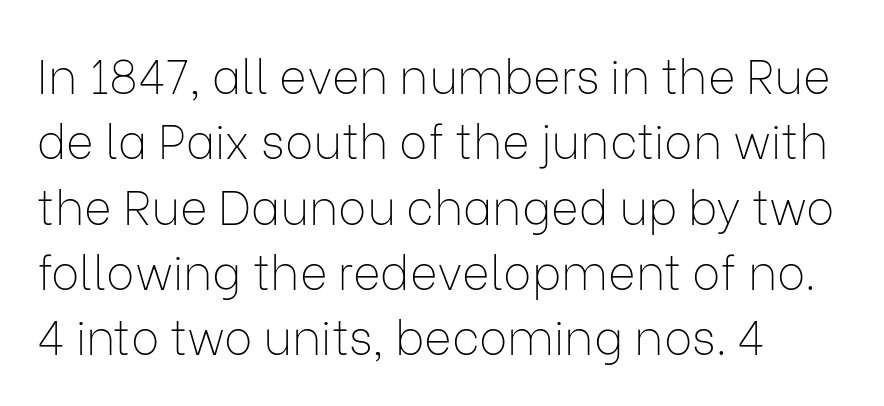
{"serif": "no", "italic": "no", "bold": "no", "weight": "thin", "width": "normal", "stroke_contrast": "low", "x_height": "medium", "monospaced": "no", "underline": "no", "align": "left", "line_spacing": "normal", "line_spacing_ratio": 1.39, "letter_spacing": "normal", "letter_spacing_em": 0.0, "glyph_px": 47}
